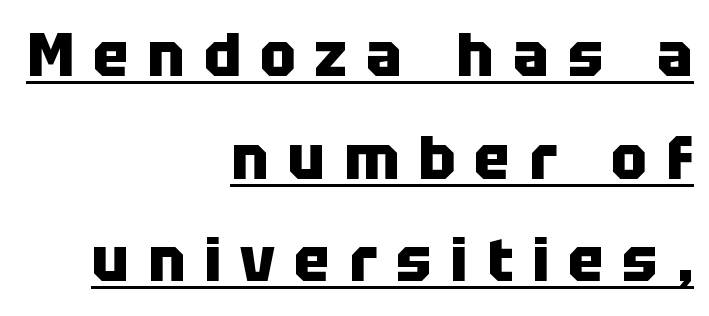
Does the type have serifs? No, each stem ends abruptly. If you drew a line through each stem, it would be perfectly vertical. Quick note: underline on. Notice how the passage keeps a crisp vertical edge on the right only. I'd describe the lettering as bold — thick and assertive.
